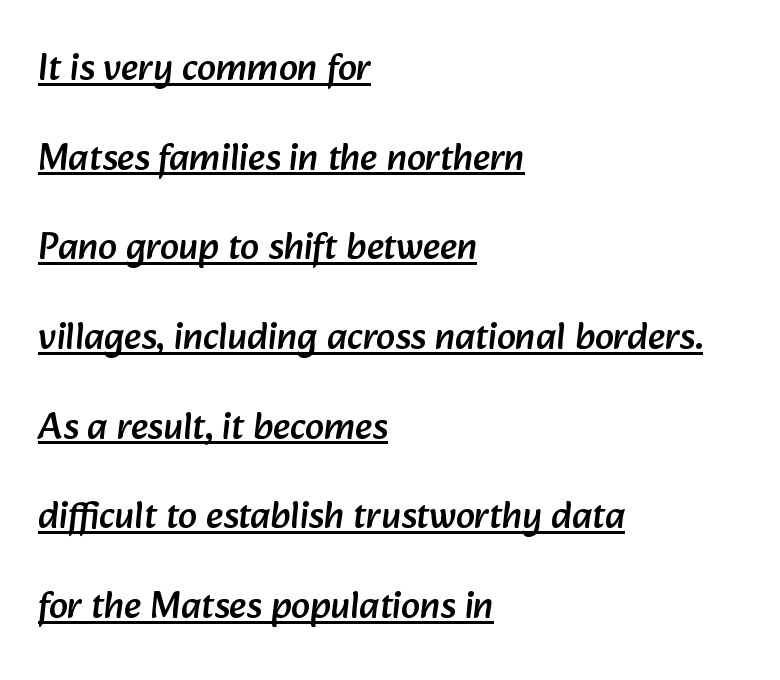
The image shows 38 px sans-serif type; set left-aligned, loose line spacing (2.36x), normal letter spacing, underlined; low stroke contrast and a medium x-height.
